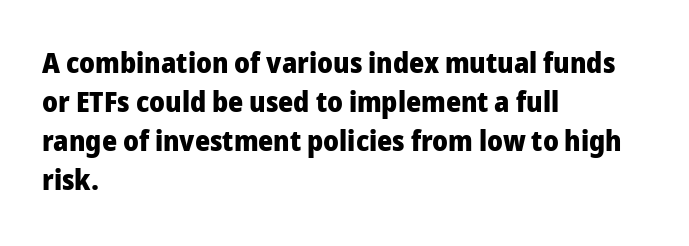
Q: Is the text bold? A: Yes.
Q: Is the text italic (slanted)? A: No, it is upright.
Q: Is the typeface a serif or a sans-serif typeface? A: Sans-serif.
Q: Is the text underlined? A: No.
Q: How is the paragraph aligned? A: Left-aligned.
Q: Is the spacing between letters normal or unusually wide? A: Normal.
Q: Is the spacing between lines tight, normal or loose? A: Normal.
Q: Width (condensed, normal, or wide)? A: Normal.
Q: Stroke contrast? A: Low.
Q: x-height? A: Medium.
Q: Monospaced? A: No.
